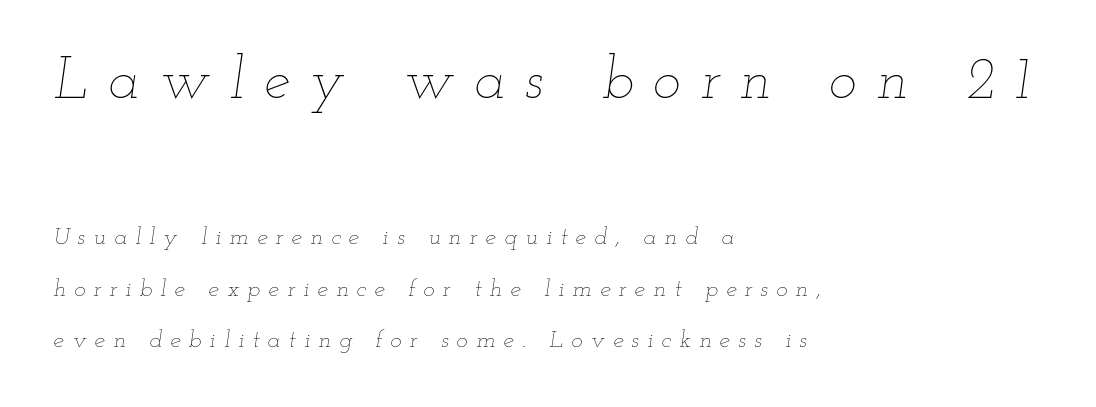
The image shows 59 px thin, wide type, italic (leaning right); set left-aligned, loose line spacing (2.14x), unusually wide letter spacing (+0.34 em), not underlined; the first (top) block is 2.46x larger; low stroke contrast and a small x-height.
